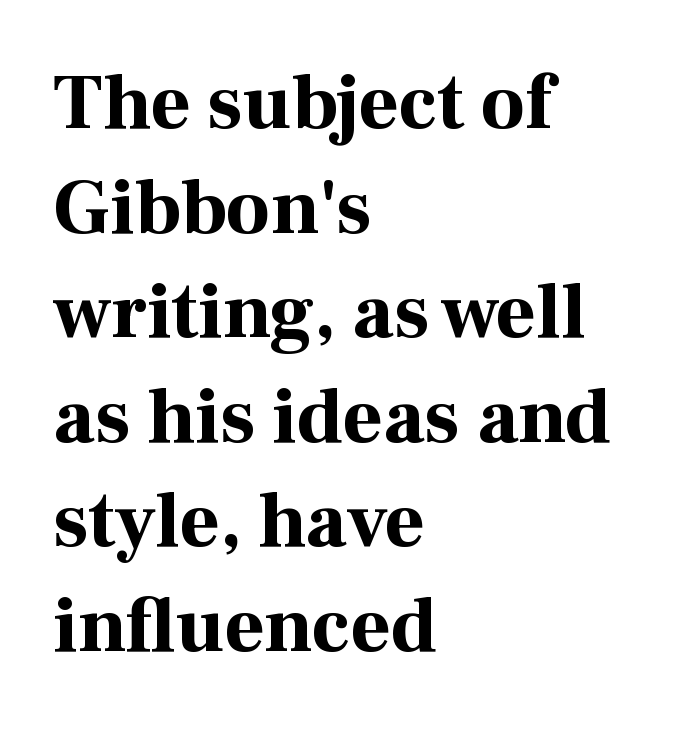
The image shows 78 px bold serif type, upright; set left-aligned, normal line spacing (1.34x), normal letter spacing, not underlined; high stroke contrast and a medium x-height.
